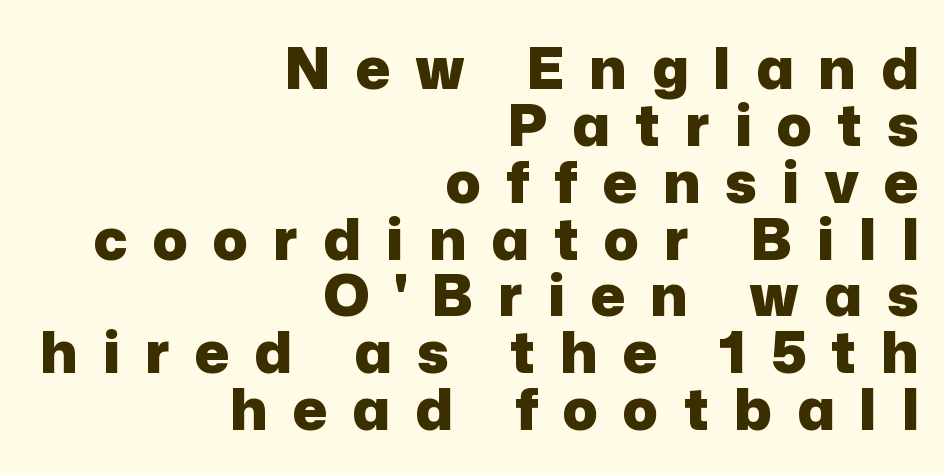
The image shows 58 px heavy sans-serif type, upright; set right-aligned, tight line spacing (0.98x), unusually wide letter spacing (+0.43 em), not underlined; low stroke contrast and a medium x-height.
